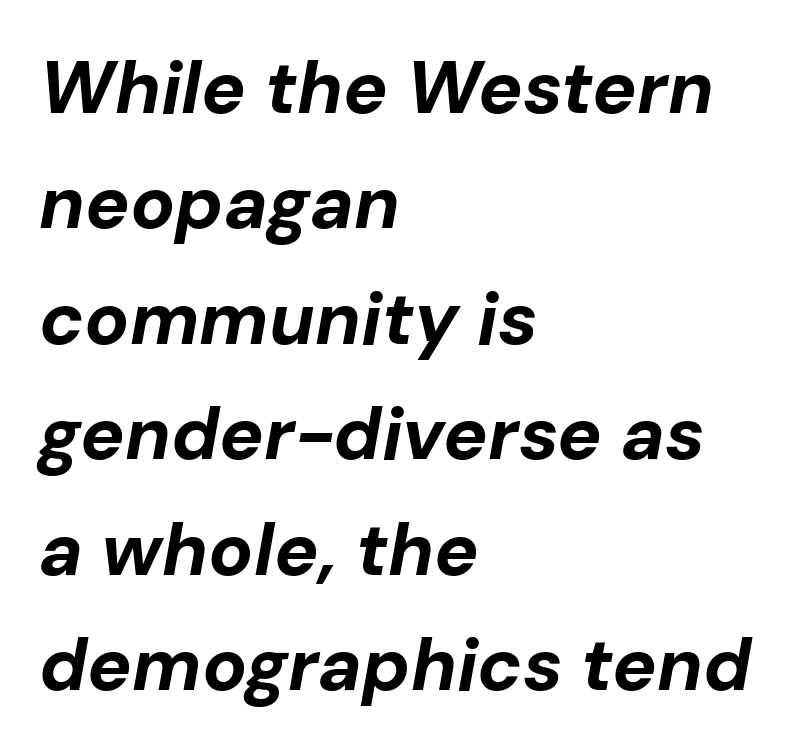
Heft: maximum for text — a bold. Horizontally, the lines are justified to the leading edge only. Inter-character spacing is left at the font's built-in metrics. Each row of text sits above clean, open space. Observe the lean: these are italic letterforms. The passage shown is typed in a proportional face where columns would drift.
